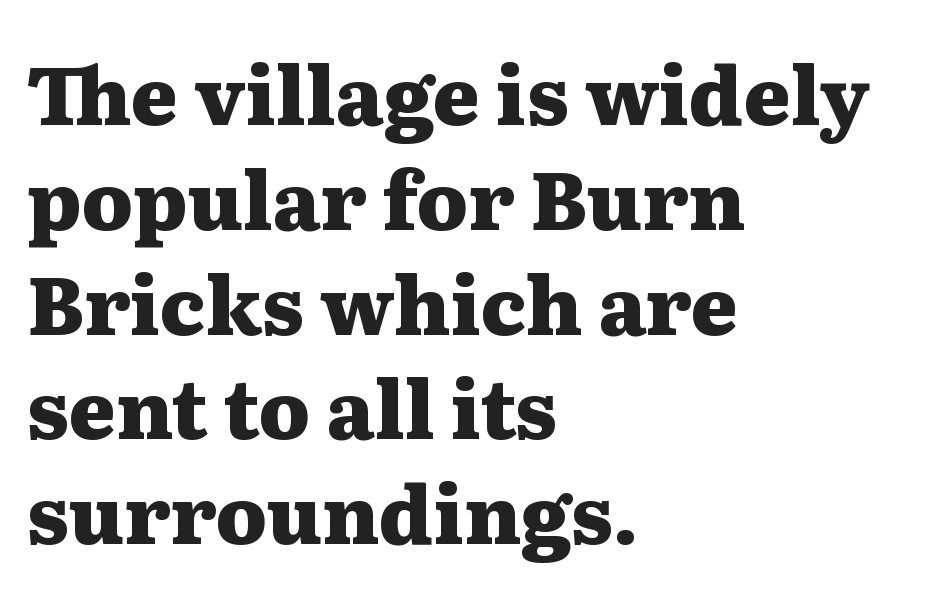
Q: Is the text bold? A: Yes.
Q: Is the text italic (slanted)? A: No, it is upright.
Q: Is the typeface a serif or a sans-serif typeface? A: Serif.
Q: Is the text underlined? A: No.
Q: How is the paragraph aligned? A: Left-aligned.
Q: Is the spacing between letters normal or unusually wide? A: Normal.
Q: Is the spacing between lines tight, normal or loose? A: Normal.
Q: Width (condensed, normal, or wide)? A: Wide.
Q: Stroke contrast? A: Medium.
Q: x-height? A: Medium.
Q: Monospaced? A: No.
